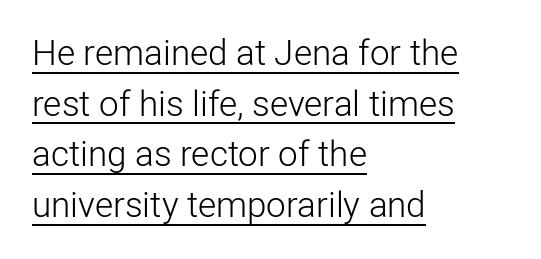
The image shows 35 px light sans-serif type, upright; set left-aligned, normal line spacing (1.45x), normal letter spacing, underlined; low stroke contrast and a medium x-height.
